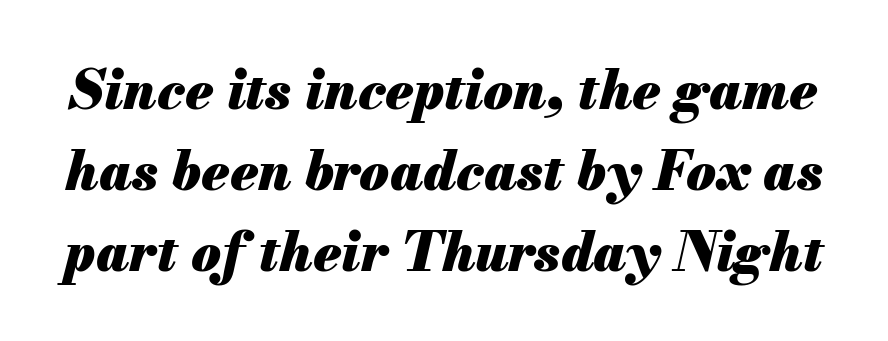
Q: Is the text bold? A: Yes.
Q: Is the text italic (slanted)? A: Yes, it leans right by about 13 degrees.
Q: Is the text underlined? A: No.
Q: Is the spacing between letters normal or unusually wide? A: Normal.
Q: Is the spacing between lines tight, normal or loose? A: Normal.
Q: Width (condensed, normal, or wide)? A: Normal.
Q: Stroke contrast? A: Medium.
Q: x-height? A: Small.
Q: Monospaced? A: No.
